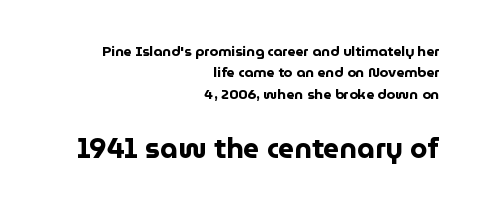
The image shows 28 px bold sans-serif type, upright; set right-aligned, normal line spacing (1.52x), normal letter spacing, not underlined; the second (bottom) block is 2.0x larger; low stroke contrast and a medium x-height.
